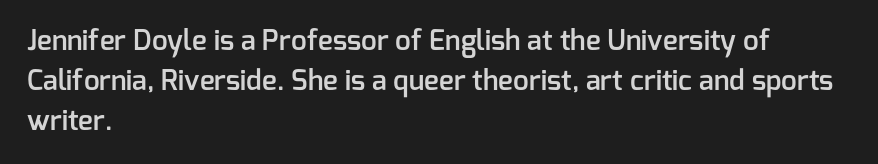
{"serif": "no", "italic": "no", "bold": "semi", "weight": "semibold", "width": "normal", "stroke_contrast": "low", "x_height": "medium", "monospaced": "no", "underline": "no", "align": "left", "line_spacing": "normal", "line_spacing_ratio": 1.43, "letter_spacing": "normal", "letter_spacing_em": 0.0, "glyph_px": 28}
